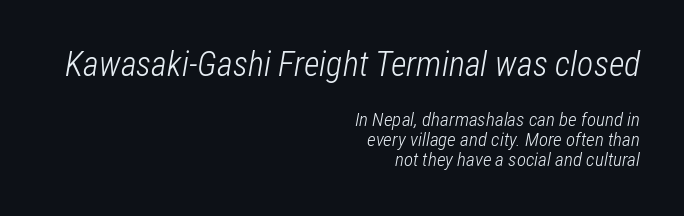
{"italic": "yes", "lean": "right", "slant_degrees": 12, "bold": "no", "weight": "light", "width": "condensed", "stroke_contrast": "low", "x_height": "medium", "monospaced": "no", "underline": "no", "align": "right", "line_spacing": "tight", "line_spacing_ratio": 1.07, "letter_spacing": "normal", "letter_spacing_em": 0.0, "larger_block": "first", "size_ratio": 1.79, "glyph_px": 34}
